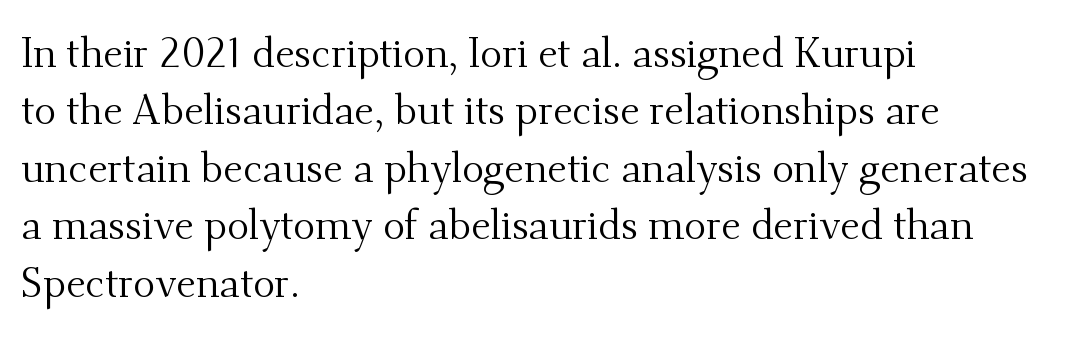
{"serif": "yes", "italic": "no", "bold": "no", "weight": "regular", "width": "normal", "stroke_contrast": "medium", "x_height": "small", "monospaced": "no", "underline": "no", "align": "left", "line_spacing": "normal", "line_spacing_ratio": 1.4, "letter_spacing": "normal", "letter_spacing_em": 0.0, "glyph_px": 41}
